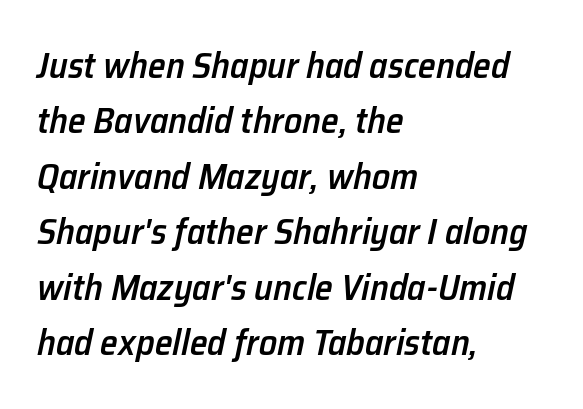
The image shows 36 px semibold type, italic (leaning right); set left-aligned, normal line spacing (1.54x), normal letter spacing, not underlined; low stroke contrast and a medium x-height.
